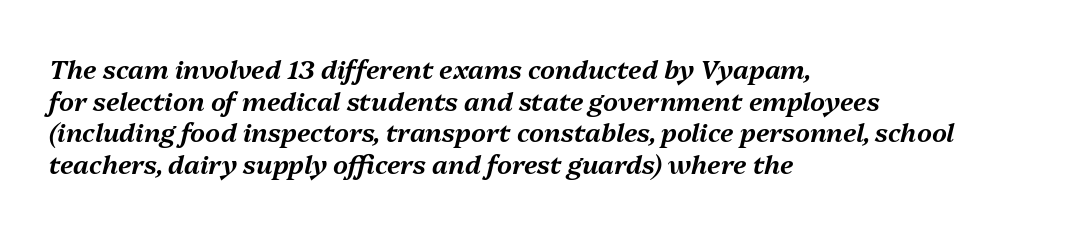
Q: Is the text italic (slanted)? A: Yes, it leans right by about 13 degrees.
Q: Is the text underlined? A: No.
Q: How is the paragraph aligned? A: Left-aligned.
Q: Is the spacing between letters normal or unusually wide? A: Normal.
